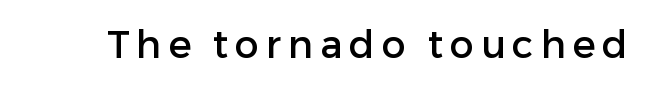
{"serif": "no", "italic": "no", "width": "normal", "stroke_contrast": "low", "x_height": "medium", "monospaced": "no", "underline": "no", "glyph_px": 38}
